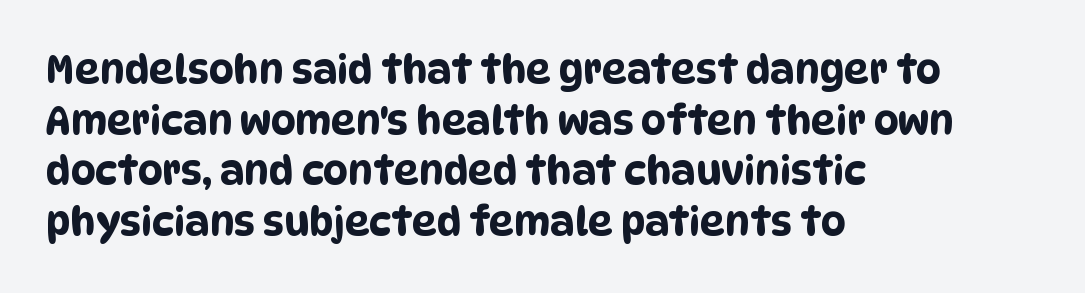
Q: Is the typeface a serif or a sans-serif typeface? A: Sans-serif.
Q: Is the text underlined? A: No.
Q: How is the paragraph aligned? A: Left-aligned.
Q: Is the spacing between letters normal or unusually wide? A: Normal.
Q: Is the spacing between lines tight, normal or loose? A: Normal.
Q: Width (condensed, normal, or wide)? A: Condensed.
Q: Stroke contrast? A: Low.
Q: x-height? A: Large.
Q: Monospaced? A: No.
